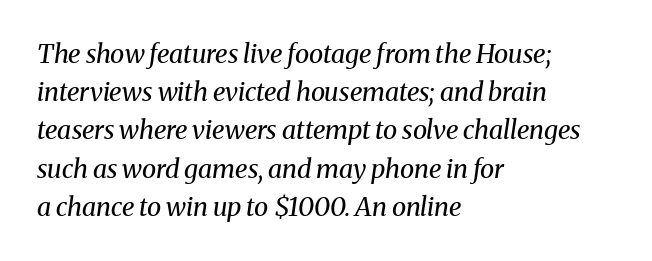
Q: Is the text bold? A: No.
Q: Is the text italic (slanted)? A: Yes, it leans right by about 8 degrees.
Q: Is the text underlined? A: No.
Q: How is the paragraph aligned? A: Left-aligned.
Q: Is the spacing between letters normal or unusually wide? A: Normal.
Q: Is the spacing between lines tight, normal or loose? A: Normal.
